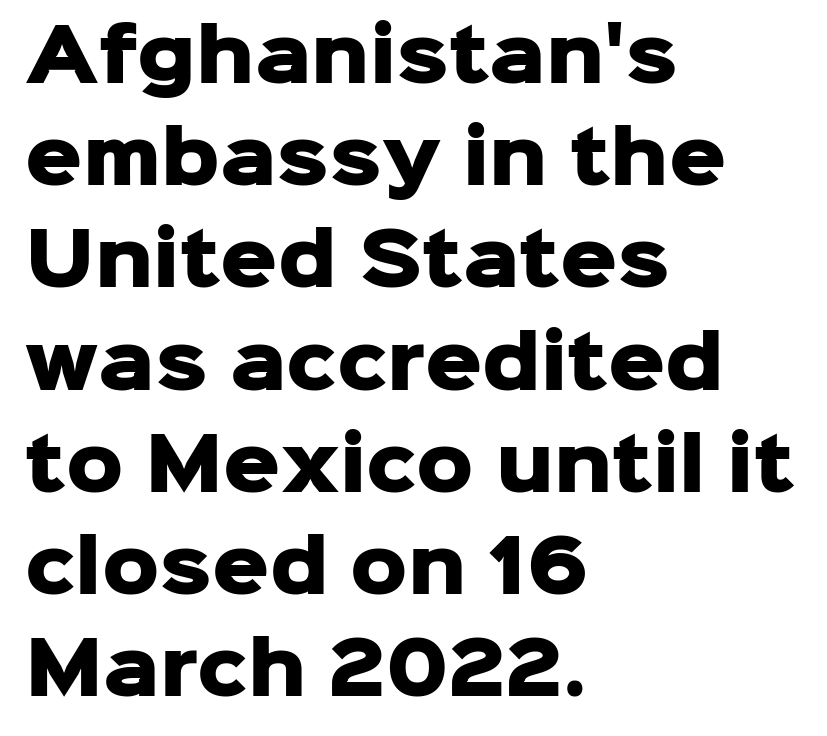
{"serif": "no", "italic": "no", "bold": "yes", "weight": "heavy", "width": "normal", "stroke_contrast": "low", "x_height": "medium", "monospaced": "no", "underline": "no", "align": "left", "line_spacing": "normal", "line_spacing_ratio": 1.44, "letter_spacing": "normal", "letter_spacing_em": 0.0, "glyph_px": 71}
